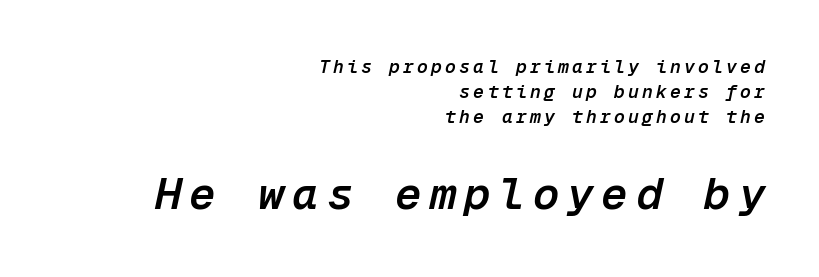
The image shows 44 px semibold type, italic (leaning right), monospaced; set right-aligned, normal line spacing (1.39x), not underlined; the second (bottom) block is 2.44x larger; low stroke contrast and a medium x-height.
